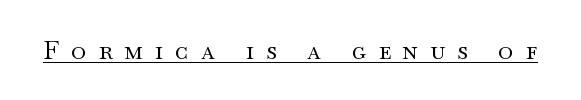
Q: Is the text bold? A: No.
Q: Is the text italic (slanted)? A: No, it is upright.
Q: Is the text underlined? A: Yes.
Q: Is the spacing between letters normal or unusually wide? A: Unusually wide.
